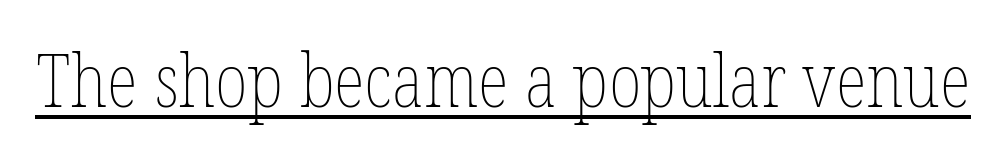
The image shows 73 px thin, condensed type, upright; set normal letter spacing, underlined; low stroke contrast and a medium x-height.
